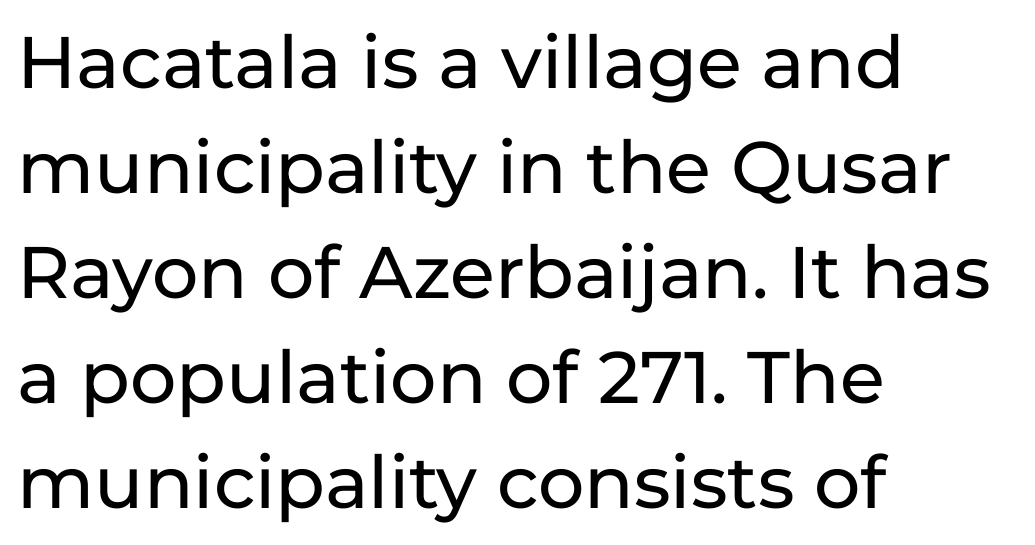
The image shows 73 px sans-serif type, upright; set left-aligned, normal line spacing (1.44x), normal letter spacing, not underlined; low stroke contrast and a medium x-height.
